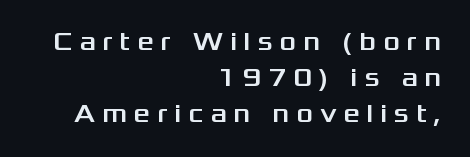
Q: Is the text italic (slanted)? A: No, it is upright.
Q: Is the text underlined? A: No.
Q: How is the paragraph aligned? A: Right-aligned.
Q: Is the spacing between letters normal or unusually wide? A: Unusually wide.
Q: Is the spacing between lines tight, normal or loose? A: Normal.
